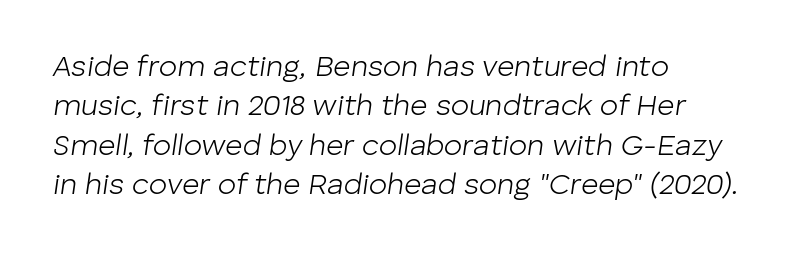
{"italic": "yes", "lean": "right", "slant_degrees": 8, "bold": "no", "weight": "light", "width": "normal", "stroke_contrast": "low", "x_height": "medium", "monospaced": "no", "underline": "no", "align": "left", "line_spacing": "normal", "line_spacing_ratio": 1.31, "letter_spacing": "normal", "letter_spacing_em": 0.0, "glyph_px": 30}
